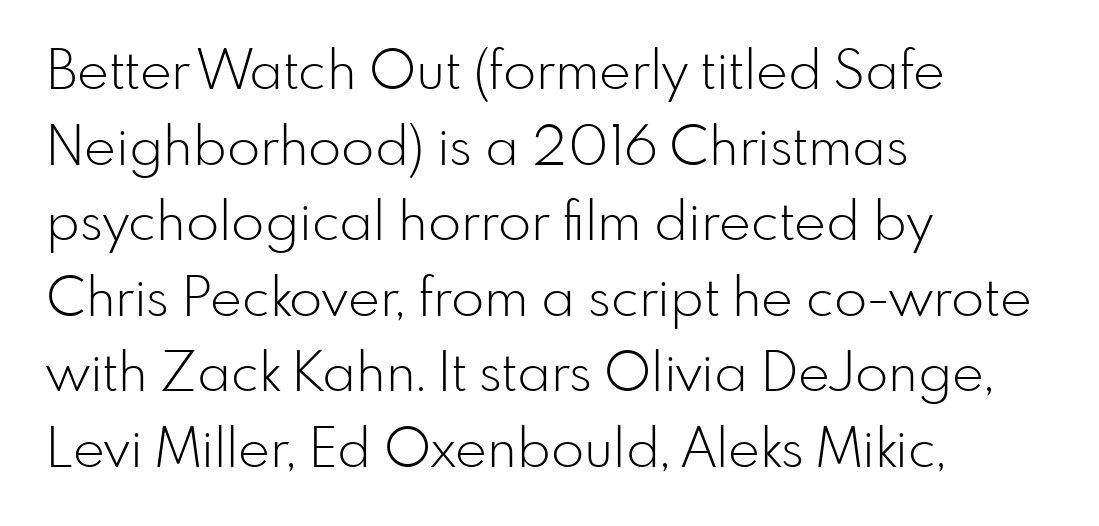
The image shows 54 px light sans-serif type, upright; set left-aligned, normal line spacing (1.4x), normal letter spacing, not underlined; low stroke contrast and a small x-height.
